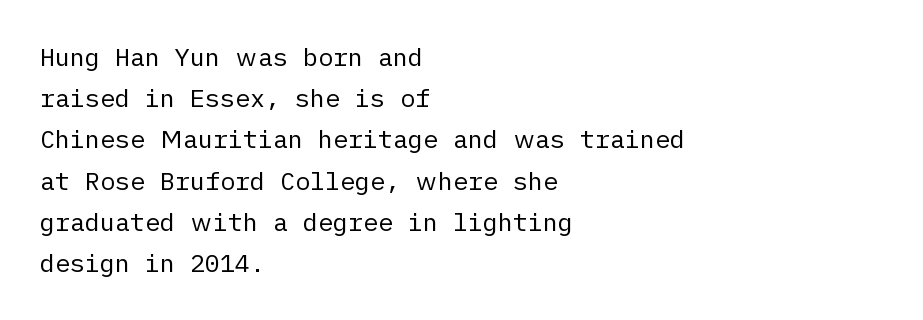
The foot of each line stays bare and open. The tracking reads as untouched default to a designer's eye. Letters have the restrained weight of plain body copy at most. Horizontal bands of white between lines are of average thickness. Italic? Not at all — the glyphs are vertical. A classic flush-left, rag-right setting is used for this passage.
